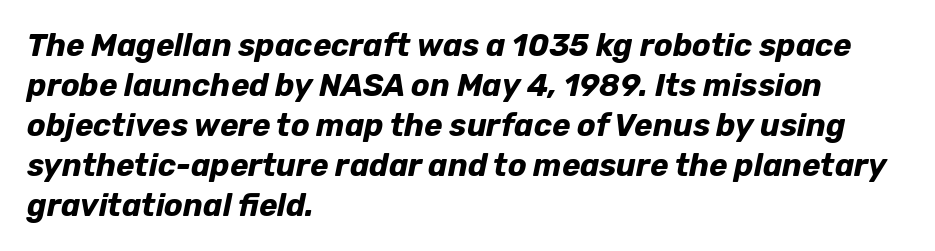
{"italic": "yes", "lean": "right", "slant_degrees": 12, "bold": "yes", "weight": "bold", "width": "normal", "stroke_contrast": "low", "x_height": "medium", "monospaced": "no", "underline": "no", "align": "left", "line_spacing": "normal", "line_spacing_ratio": 1.29, "letter_spacing": "normal", "letter_spacing_em": 0.0, "glyph_px": 31}
